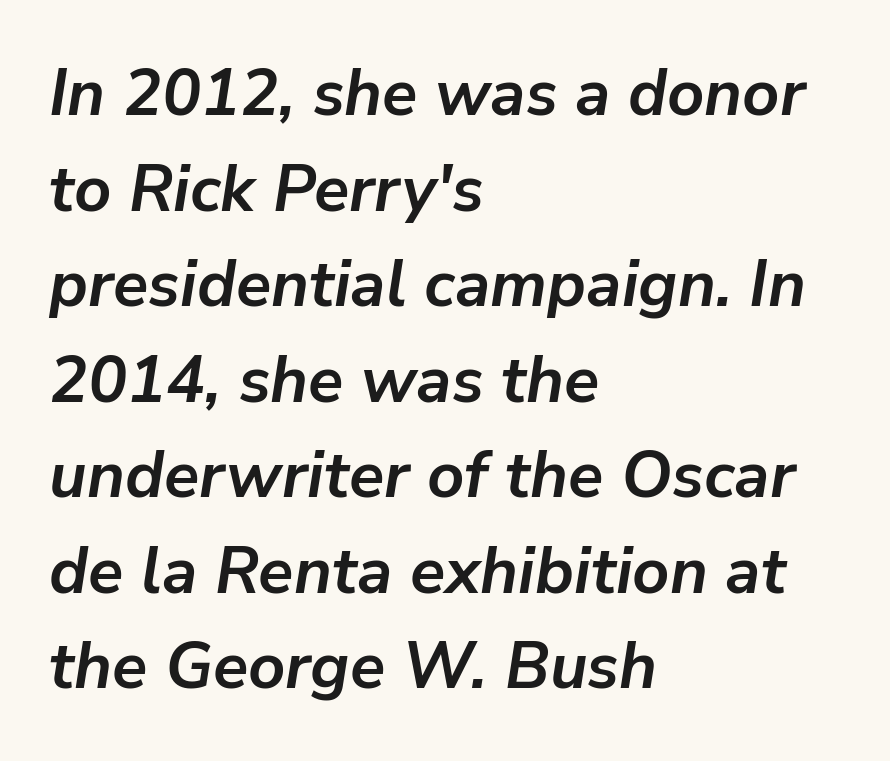
The image shows 65 px semibold type, italic (leaning right); set left-aligned, normal line spacing (1.47x), normal letter spacing, not underlined; low stroke contrast and a medium x-height.
